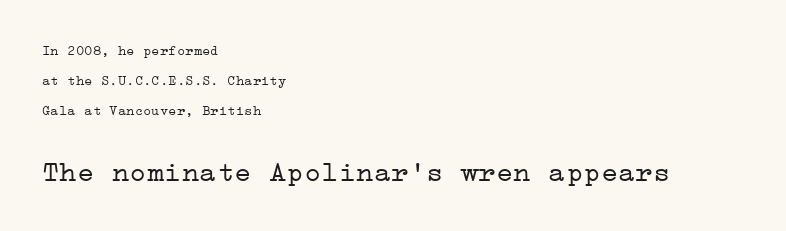
Q: Is the text bold? A: No.
Q: Is the text italic (slanted)? A: No, it is upright.
Q: Is the typeface a serif or a sans-serif typeface? A: Serif.
Q: Is the text underlined? A: No.
Q: How is the paragraph aligned? A: Left-aligned.
Q: Is the spacing between letters normal or unusually wide? A: Normal.
Q: Is the spacing between lines tight, normal or loose? A: Loose.
Q: Which block of text is set in a larger size, the first (top) or the second (bottom)? A: The second (bottom) one.
Q: Width (condensed, normal, or wide)? A: Wide.
Q: Stroke contrast? A: Low.
Q: x-height? A: Medium.
